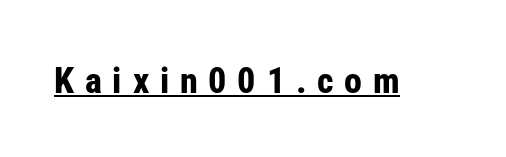
There is plenty of visible air inserted between adjacent glyphs. The designer went with a sans here, leaving each stem footless. This is roman type, the default non-slanted kind. Compared with an ordinary text face, these strokes are far heavier — a full bold. Decoration check: the copy is underlined. Do the characters align in a grid? No, the font is proportional.
